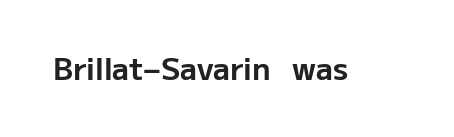
Q: Is the text bold? A: Yes.
Q: Is the text italic (slanted)? A: No, it is upright.
Q: Is the typeface a serif or a sans-serif typeface? A: Sans-serif.
Q: Is the text underlined? A: No.
Q: Is the spacing between letters normal or unusually wide? A: Normal.
Q: Width (condensed, normal, or wide)? A: Normal.
Q: Stroke contrast? A: Low.
Q: x-height? A: Medium.
Q: Monospaced? A: No.
